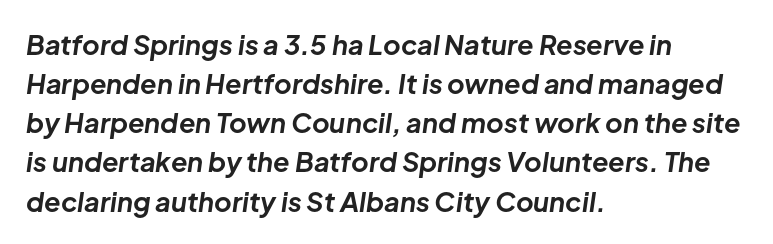
The image shows 27 px bold type, italic (leaning right); set left-aligned, normal line spacing (1.45x), normal letter spacing, not underlined.
